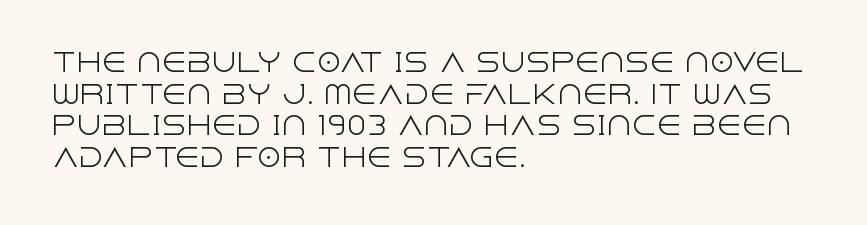
Q: Is the text bold? A: No.
Q: Is the text italic (slanted)? A: No, it is upright.
Q: Is the text underlined? A: No.
Q: How is the paragraph aligned? A: Left-aligned.
Q: Is the spacing between letters normal or unusually wide? A: Normal.
Q: Is the spacing between lines tight, normal or loose? A: Normal.
